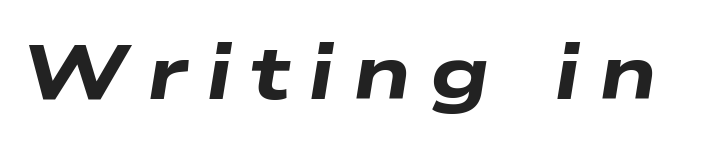
{"italic": "yes", "lean": "right", "slant_degrees": 9, "bold": "yes", "weight": "heavy", "width": "wide", "stroke_contrast": "low", "x_height": "medium", "monospaced": "no", "underline": "no", "letter_spacing": "wide", "letter_spacing_em": 0.24, "glyph_px": 77}
